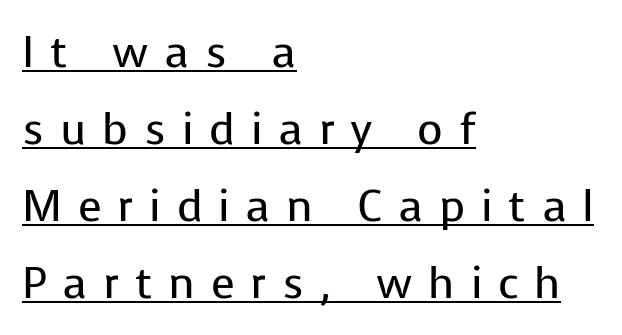
Q: Is the text bold? A: No.
Q: Is the text italic (slanted)? A: No, it is upright.
Q: Is the typeface a serif or a sans-serif typeface? A: Sans-serif.
Q: Is the text underlined? A: Yes.
Q: How is the paragraph aligned? A: Left-aligned.
Q: Is the spacing between letters normal or unusually wide? A: Unusually wide.
Q: Width (condensed, normal, or wide)? A: Normal.
Q: Stroke contrast? A: Low.
Q: x-height? A: Medium.
Q: Monospaced? A: No.
